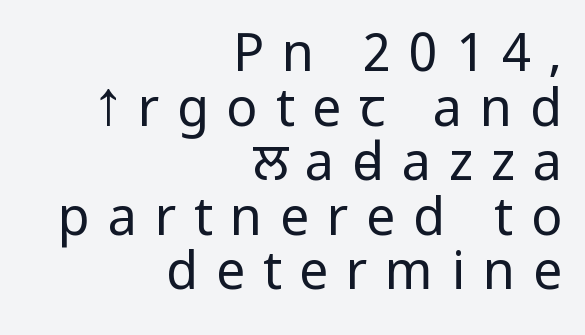
Q: Is the text bold? A: No.
Q: Is the text italic (slanted)? A: No, it is upright.
Q: Is the typeface a serif or a sans-serif typeface? A: Sans-serif.
Q: Is the text underlined? A: No.
Q: How is the paragraph aligned? A: Right-aligned.
Q: Is the spacing between letters normal or unusually wide? A: Unusually wide.
Q: Is the spacing between lines tight, normal or loose? A: Tight.
Q: Width (condensed, normal, or wide)? A: Condensed.
Q: Stroke contrast? A: Low.
Q: x-height? A: Large.
Q: Monospaced? A: No.
